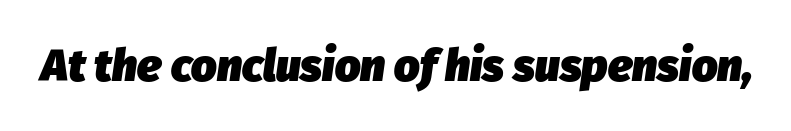
{"italic": "yes", "lean": "right", "slant_degrees": 8, "bold": "yes", "weight": "heavy", "width": "normal", "stroke_contrast": "low", "x_height": "medium", "monospaced": "no", "underline": "no", "letter_spacing": "normal", "letter_spacing_em": 0.0, "glyph_px": 45}
